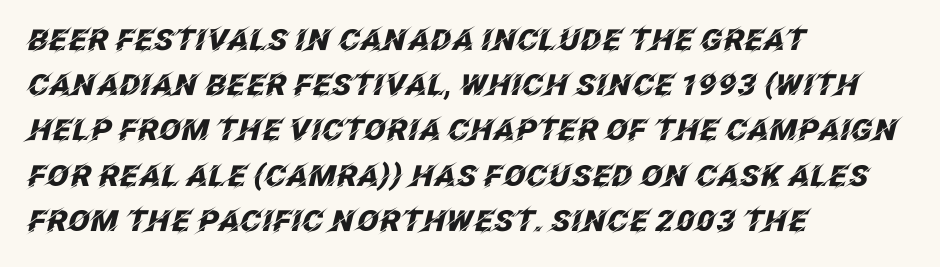
Clear beneath every line of the passage. Pretty heavy lettering here — definitely bold. Varying glyph widths throughout — classic text-font behaviour. One glance says typical: line gaps are just what's usual.
